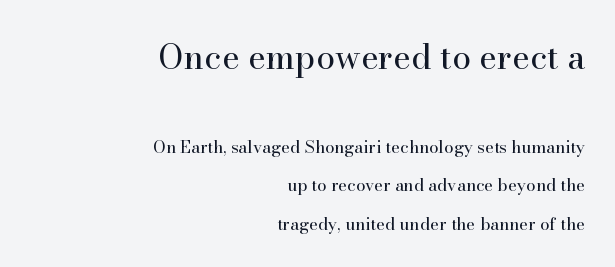
Q: Is the text bold? A: No.
Q: Is the text italic (slanted)? A: No, it is upright.
Q: Is the typeface a serif or a sans-serif typeface? A: Serif.
Q: Is the text underlined? A: No.
Q: How is the paragraph aligned? A: Right-aligned.
Q: Is the spacing between letters normal or unusually wide? A: Normal.
Q: Is the spacing between lines tight, normal or loose? A: Loose.
Q: Which block of text is set in a larger size, the first (top) or the second (bottom)? A: The first (top) one.
Q: Width (condensed, normal, or wide)? A: Normal.
Q: Stroke contrast? A: High.
Q: x-height? A: Small.
Q: Monospaced? A: No.
